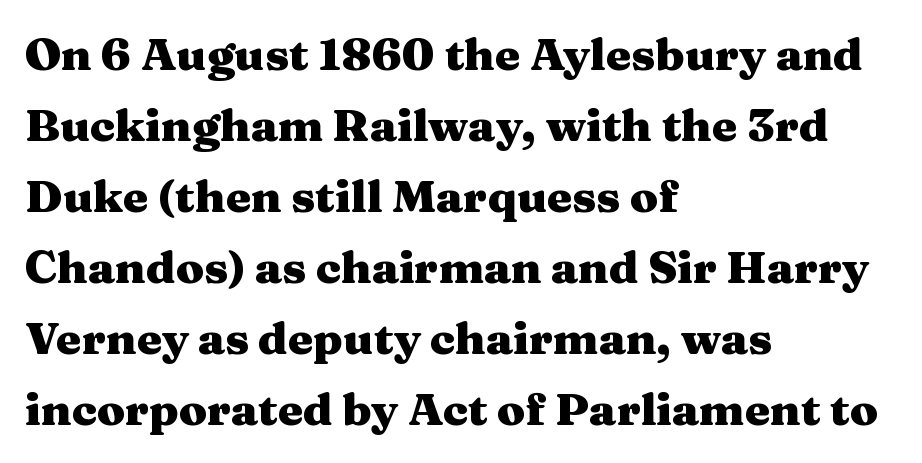
{"serif": "yes", "italic": "no", "bold": "yes", "weight": "heavy", "width": "wide", "stroke_contrast": "medium", "x_height": "medium", "monospaced": "no", "underline": "no", "align": "left", "line_spacing": "normal", "line_spacing_ratio": 1.58, "letter_spacing": "normal", "letter_spacing_em": 0.0, "glyph_px": 45}
